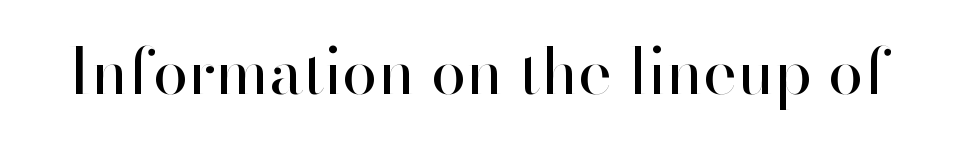
{"serif": "no", "italic": "no", "bold": "no", "weight": "regular", "width": "normal", "stroke_contrast": "high", "x_height": "small", "monospaced": "no", "underline": "no", "letter_spacing": "normal", "letter_spacing_em": 0.0, "glyph_px": 64}
